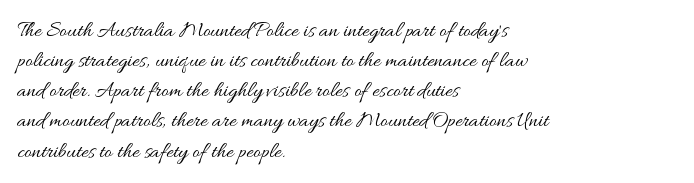
{"bold": "no", "underline": "no", "align": "left", "line_spacing": "normal", "line_spacing_ratio": 1.37, "letter_spacing": "normal", "letter_spacing_em": 0.0, "glyph_px": 22}
